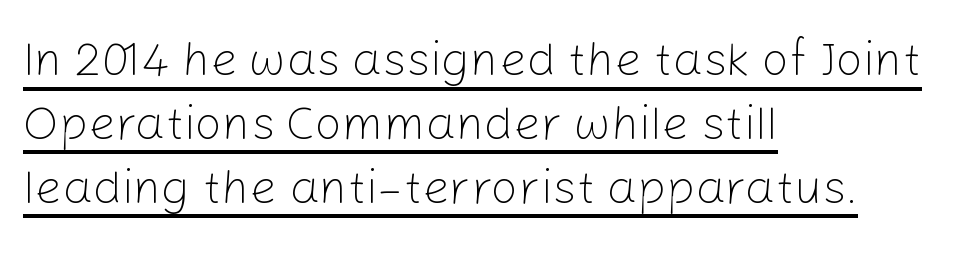
{"serif": "no", "italic": "no", "bold": "no", "weight": "light", "width": "normal", "stroke_contrast": "low", "x_height": "medium", "monospaced": "no", "underline": "yes", "align": "left", "line_spacing": "normal", "line_spacing_ratio": 1.33, "letter_spacing": "normal", "letter_spacing_em": 0.0, "glyph_px": 48}
